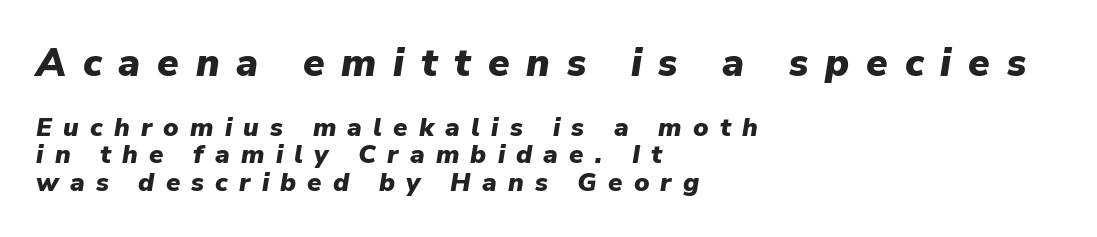
The image shows 39 px heavy type, italic (leaning right); set left-aligned, tight line spacing (1.06x), unusually wide letter spacing (+0.43 em), not underlined; the first (top) block is 1.5x larger; low stroke contrast and a medium x-height.
